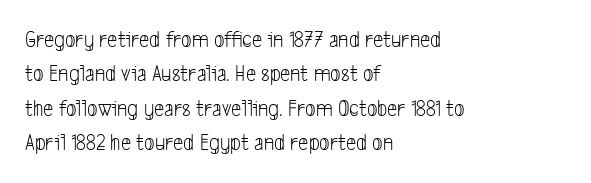
{"bold": "no", "underline": "no", "align": "left", "line_spacing": "normal", "line_spacing_ratio": 1.5, "letter_spacing": "normal", "letter_spacing_em": 0.0, "glyph_px": 23}
